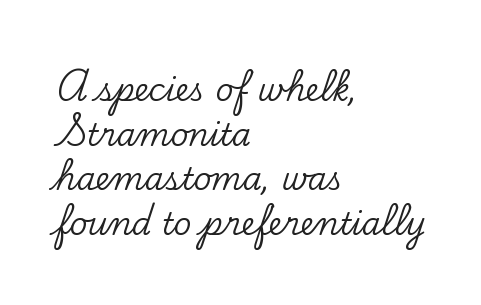
Normally led — the rows are evenly, conventionally spaced. This rendering features lettering with no underline. Is this a fixed-width face? No — the glyphs have proportional, varying widths.
